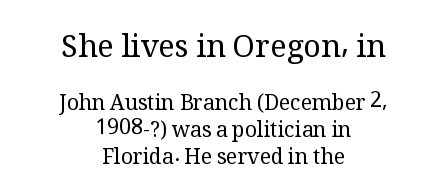
Rule under the text: the space is simply empty. Vertical stems look standard width or narrower in stroke. Do the characters align in a grid? No, the font is proportional. Note: serifs present on the glyphs. Compare the two chunks: the upper has the greater cap height. Every character sits straight up, as roman type does.
